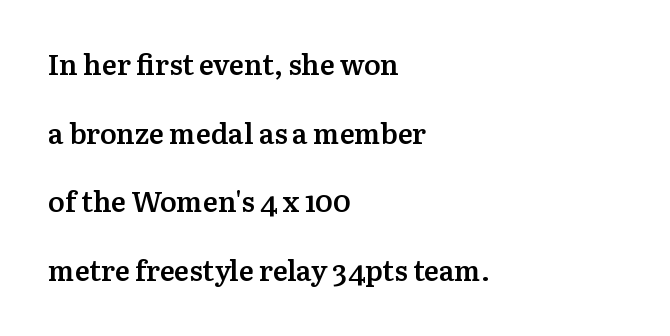
Q: Is the text bold? A: Semi-bold.
Q: Is the text italic (slanted)? A: No, it is upright.
Q: Is the typeface a serif or a sans-serif typeface? A: Serif.
Q: Is the text underlined? A: No.
Q: How is the paragraph aligned? A: Left-aligned.
Q: Is the spacing between letters normal or unusually wide? A: Normal.
Q: Is the spacing between lines tight, normal or loose? A: Loose.
Q: Width (condensed, normal, or wide)? A: Normal.
Q: Stroke contrast? A: Medium.
Q: x-height? A: Medium.
Q: Monospaced? A: No.
